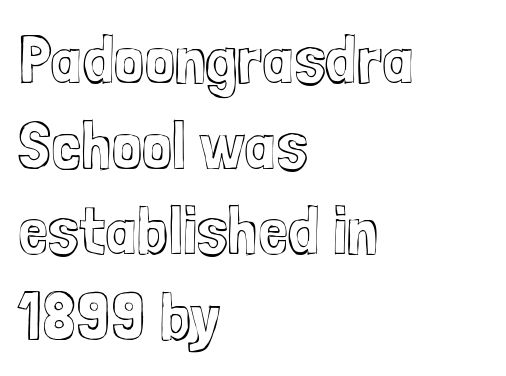
Does the copy run flush right? No — it runs flush left. When letters stand straight like this, we call the style roman or upright. Do the characters align in a grid? No, the font is proportional. Words appear dense and cohesive because spacing is normal. Just letters on the line, the space beneath them empty. The passage shown stacks its lines at a standard gap.
